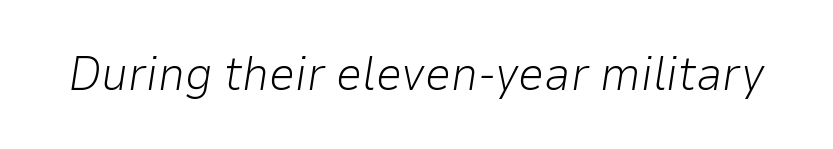
Q: Is the text bold? A: No.
Q: Is the text italic (slanted)? A: Yes, it leans right by about 9 degrees.
Q: Is the text underlined? A: No.
Q: Is the spacing between letters normal or unusually wide? A: Normal.
Q: Width (condensed, normal, or wide)? A: Normal.
Q: Stroke contrast? A: Low.
Q: x-height? A: Medium.
Q: Monospaced? A: No.
